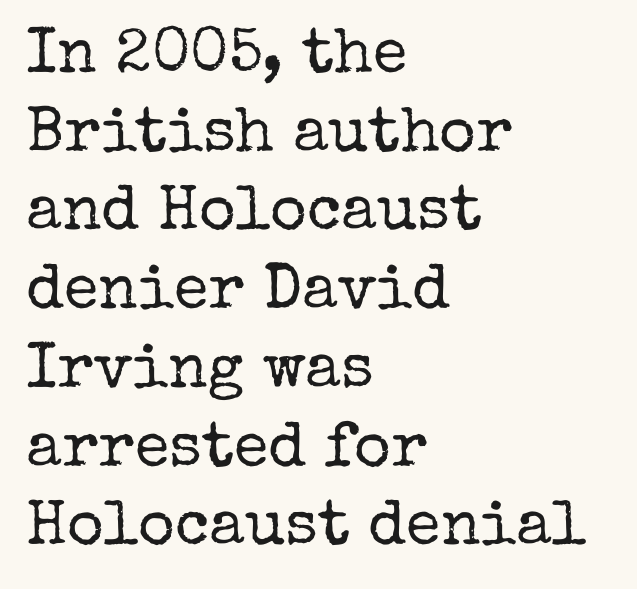
The image shows 63 px regular-weight serif type, upright; set left-aligned, normal line spacing (1.25x), normal letter spacing, not underlined; low stroke contrast and a medium x-height.
